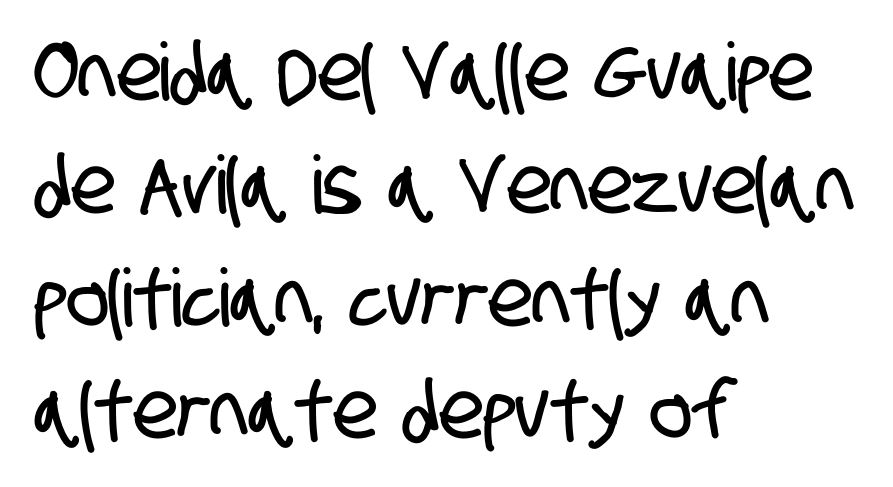
Q: Is the typeface a serif or a sans-serif typeface? A: Sans-serif.
Q: Is the text underlined? A: No.
Q: How is the paragraph aligned? A: Left-aligned.
Q: Is the spacing between letters normal or unusually wide? A: Normal.
Q: Is the spacing between lines tight, normal or loose? A: Normal.
Q: Width (condensed, normal, or wide)? A: Condensed.
Q: Stroke contrast? A: Low.
Q: x-height? A: Large.
Q: Monospaced? A: No.
